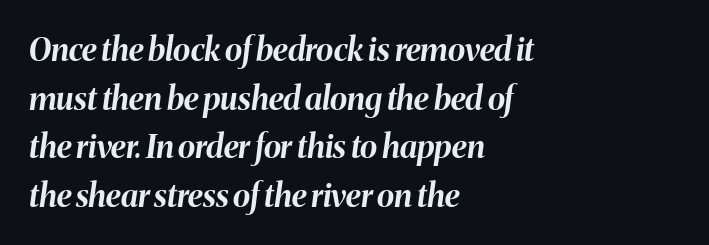
{"italic": "yes", "lean": "right", "slant_degrees": 8, "bold": "yes", "weight": "bold", "width": "normal", "stroke_contrast": "medium", "x_height": "medium", "monospaced": "no", "underline": "no", "align": "left", "line_spacing": "normal", "line_spacing_ratio": 1.52, "letter_spacing": "normal", "letter_spacing_em": 0.0, "glyph_px": 32}
